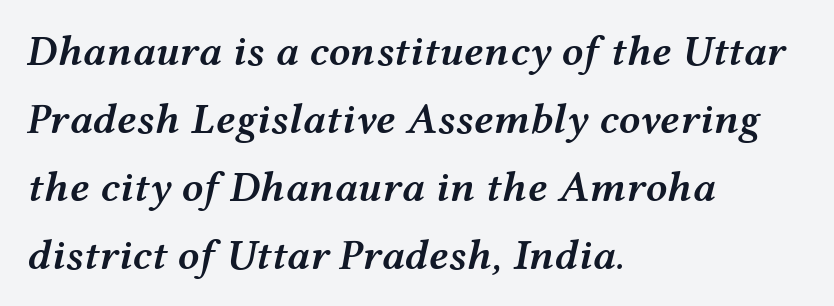
{"italic": "yes", "lean": "right", "slant_degrees": 12, "bold": "semi", "weight": "semibold", "width": "wide", "stroke_contrast": "medium", "x_height": "medium", "monospaced": "no", "underline": "no", "align": "left", "line_spacing": "normal", "line_spacing_ratio": 1.58, "letter_spacing": "normal", "letter_spacing_em": 0.0, "glyph_px": 43}
